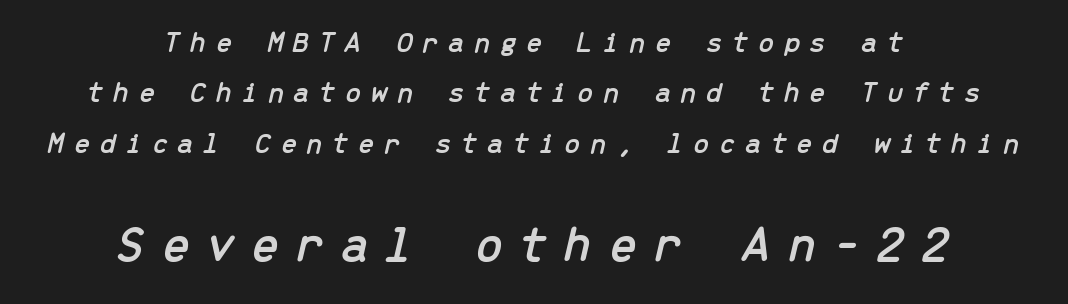
The face used here has a pronounced slope to its letters. Does the bottom block carry the larger type? Yes, it does. Evenly set lines give the paragraph a standard silhouette. Tracking value appears strongly positive — letters spread wide. This rendering features lettering with no underline.
